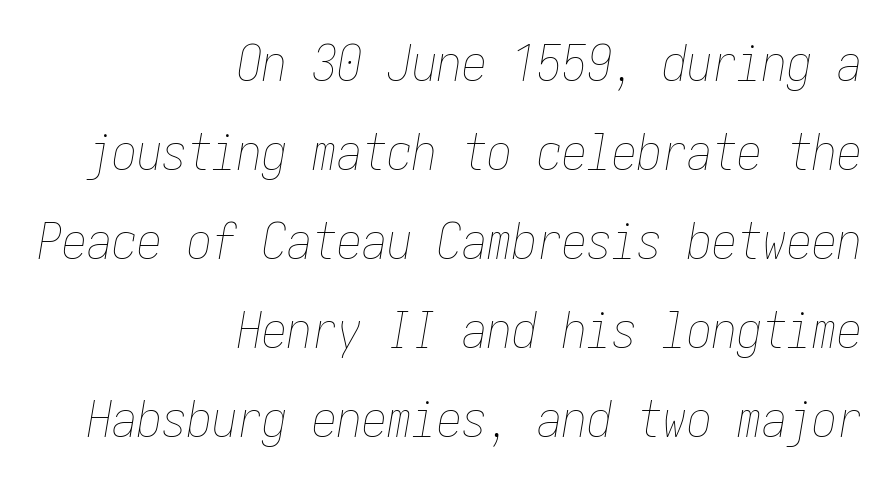
The image shows 50 px thin, condensed type, italic (leaning right); set right-aligned, line spacing 1.78x, normal letter spacing, not underlined; low stroke contrast and a medium x-height.
